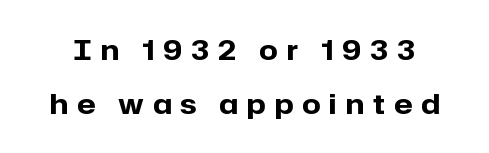
The image shows 27 px bold type, upright; set loose line spacing (1.99x), unusually wide letter spacing (+0.33 em), not underlined.
